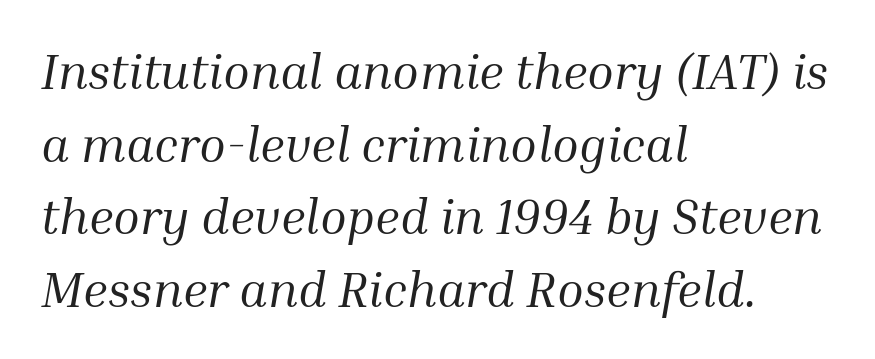
Q: Is the text bold? A: No.
Q: Is the text italic (slanted)? A: Yes, it leans right by about 10 degrees.
Q: Is the typeface a serif or a sans-serif typeface? A: Serif.
Q: Is the text underlined? A: No.
Q: How is the paragraph aligned? A: Left-aligned.
Q: Is the spacing between letters normal or unusually wide? A: Normal.
Q: Is the spacing between lines tight, normal or loose? A: Normal.
Q: Width (condensed, normal, or wide)? A: Normal.
Q: Stroke contrast? A: Medium.
Q: x-height? A: Medium.
Q: Monospaced? A: No.
